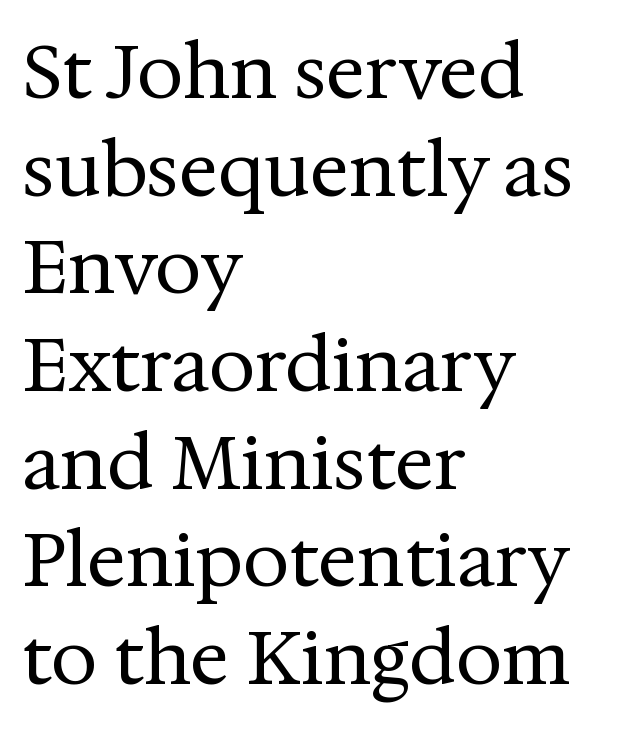
{"serif": "yes", "italic": "no", "bold": "no", "weight": "regular", "width": "normal", "stroke_contrast": "medium", "x_height": "medium", "monospaced": "no", "underline": "no", "align": "left", "line_spacing": "normal", "line_spacing_ratio": 1.32, "letter_spacing": "normal", "letter_spacing_em": 0.0, "glyph_px": 74}
